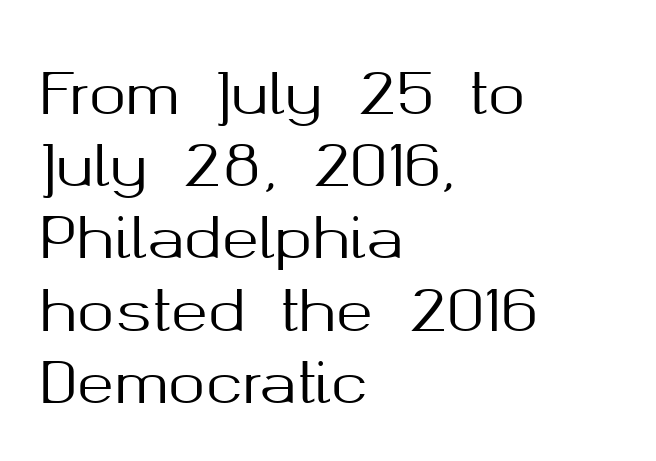
In terms of letterform style, serifs are entirely absent. The face used here is proportionally spaced, like ordinary book or web type. Designer's note — italics off, roman on. The passage shown stacks its lines at a standard gap. A typesetter would call this zero additional tracking.
